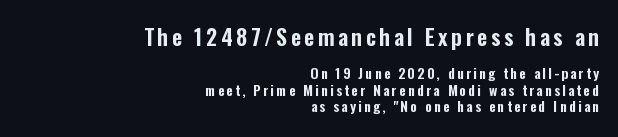
Posture: vertical. The passage shown begins with its larger block and ends with its smaller one. Reading down the block, your eye finds every line finishing at a fixed right position. Rule under the text: the space is simply empty.
